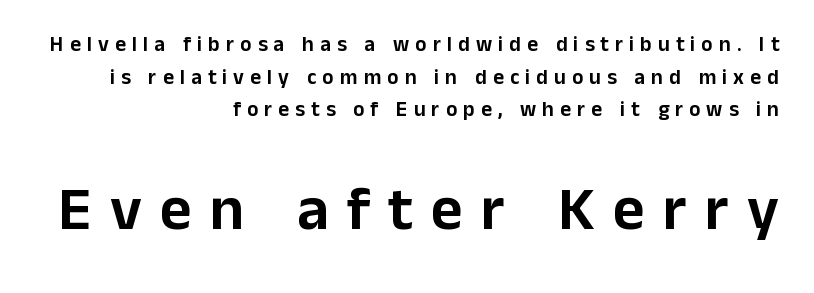
{"serif": "no", "italic": "no", "width": "normal", "stroke_contrast": "low", "x_height": "medium", "monospaced": "no", "underline": "no", "align": "right", "line_spacing": "normal", "line_spacing_ratio": 1.55, "letter_spacing": "wide", "letter_spacing_em": 0.29, "larger_block": "second", "size_ratio": 2.95, "glyph_px": 62}
